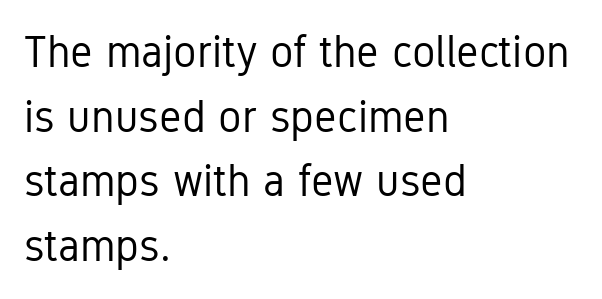
{"serif": "no", "italic": "no", "bold": "no", "weight": "regular", "width": "condensed", "stroke_contrast": "low", "x_height": "medium", "monospaced": "no", "underline": "no", "align": "left", "line_spacing": "normal", "line_spacing_ratio": 1.47, "letter_spacing": "normal", "letter_spacing_em": 0.0, "glyph_px": 44}
